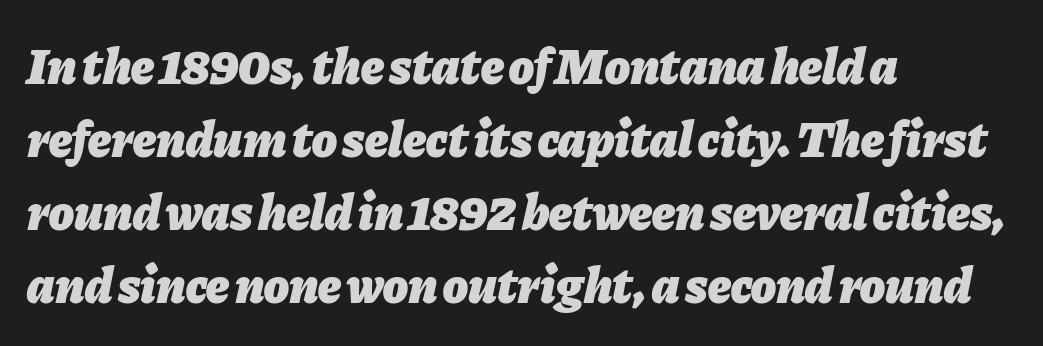
The image shows 51 px heavy type, italic (leaning right); set left-aligned, normal line spacing (1.43x), normal letter spacing, not underlined; low stroke contrast and a medium x-height.
